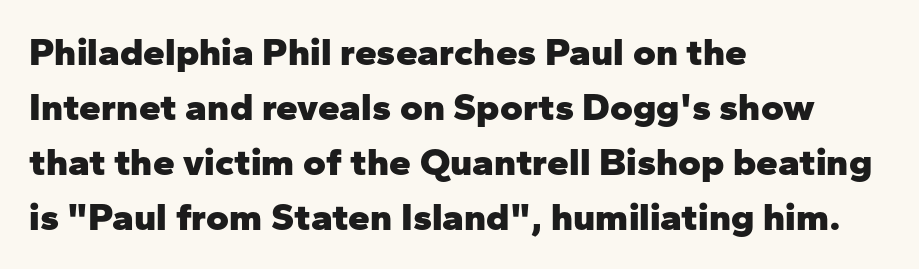
The image shows 39 px heavy sans-serif type, upright; set left-aligned, normal line spacing (1.41x), normal letter spacing, not underlined; low stroke contrast and a medium x-height.
